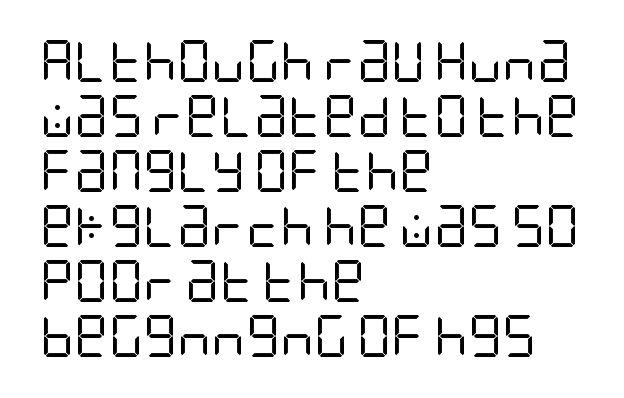
Q: Is the text bold? A: No.
Q: Is the text italic (slanted)? A: No, it is upright.
Q: Is the typeface a serif or a sans-serif typeface? A: Sans-serif.
Q: Is the text underlined? A: No.
Q: How is the paragraph aligned? A: Left-aligned.
Q: Is the spacing between letters normal or unusually wide? A: Normal.
Q: Is the spacing between lines tight, normal or loose? A: Normal.
Q: Width (condensed, normal, or wide)? A: Condensed.
Q: Stroke contrast? A: Low.
Q: x-height? A: Large.
